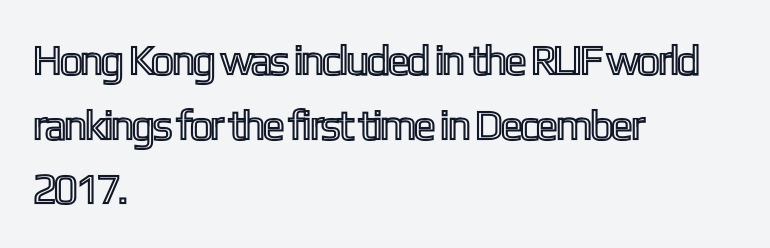
Q: Is the text italic (slanted)? A: No, it is upright.
Q: Is the text underlined? A: No.
Q: How is the paragraph aligned? A: Left-aligned.
Q: Is the spacing between letters normal or unusually wide? A: Normal.
Q: Is the spacing between lines tight, normal or loose? A: Normal.
Q: Width (condensed, normal, or wide)? A: Condensed.
Q: x-height? A: Medium.
Q: Monospaced? A: No.
